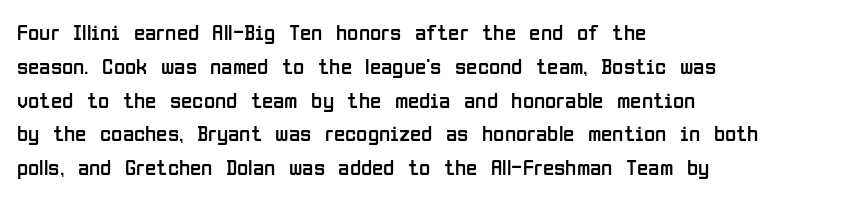
Just letters on the line, the space beneath them empty. Evenly set lines give the paragraph a standard silhouette. Heft: none added — not bold. Notice how the passage keeps a crisp vertical edge on the left only. No extra tracking has been applied to these lines. A roman cut, with each character standing at attention.
